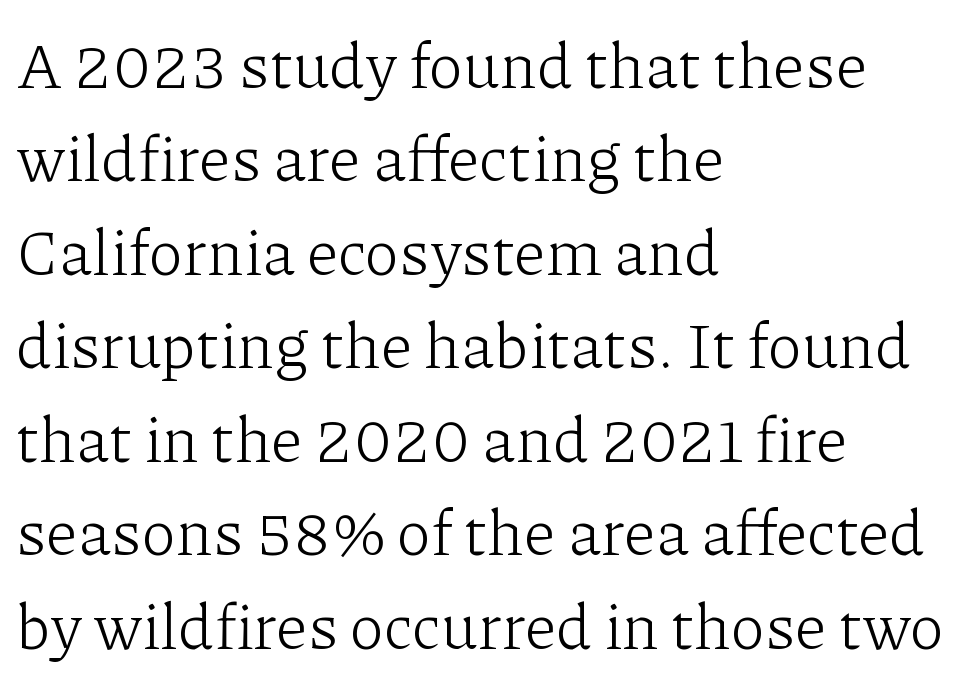
{"serif": "yes", "italic": "no", "bold": "no", "weight": "light", "width": "normal", "stroke_contrast": "low", "x_height": "medium", "monospaced": "no", "underline": "no", "align": "left", "line_spacing": "normal", "line_spacing_ratio": 1.46, "letter_spacing": "normal", "letter_spacing_em": 0.0, "glyph_px": 64}
